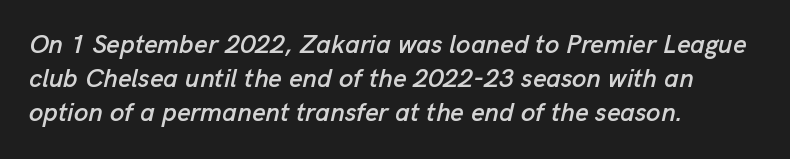
Q: Is the text italic (slanted)? A: Yes, it leans right by about 13 degrees.
Q: Is the text underlined? A: No.
Q: How is the paragraph aligned? A: Left-aligned.
Q: Is the spacing between letters normal or unusually wide? A: Normal.
Q: Is the spacing between lines tight, normal or loose? A: Normal.
